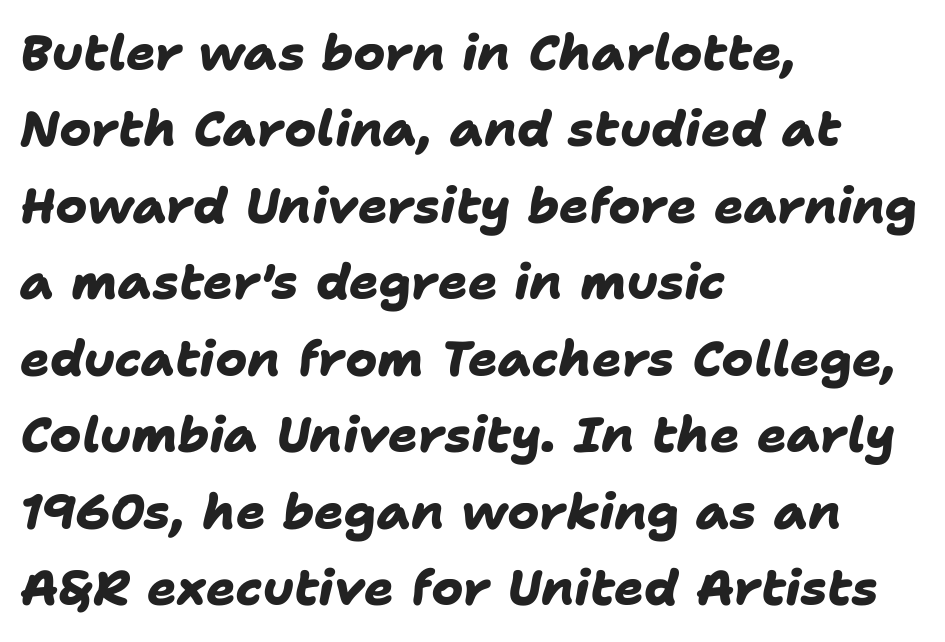
Q: Is the text bold? A: Yes.
Q: Is the typeface a serif or a sans-serif typeface? A: Sans-serif.
Q: Is the text underlined? A: No.
Q: How is the paragraph aligned? A: Left-aligned.
Q: Is the spacing between letters normal or unusually wide? A: Normal.
Q: Is the spacing between lines tight, normal or loose? A: Normal.
Q: Width (condensed, normal, or wide)? A: Normal.
Q: Stroke contrast? A: Low.
Q: x-height? A: Medium.
Q: Monospaced? A: No.
